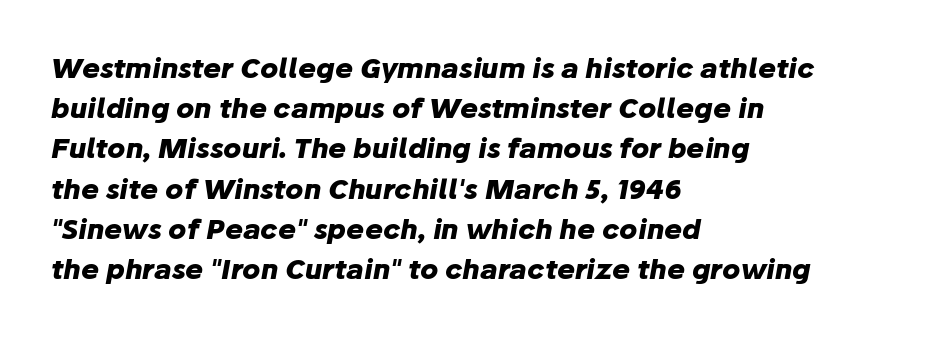
Descenders are the only things crossing below the line. The compositor pushed each line to the left boundary. Normally led — the rows are evenly, conventionally spaced. What weight is shown? A full bold with thick strokes. Characters follow at the spacing the type designer built in. Does the lettering tilt? It does — this is italic.
